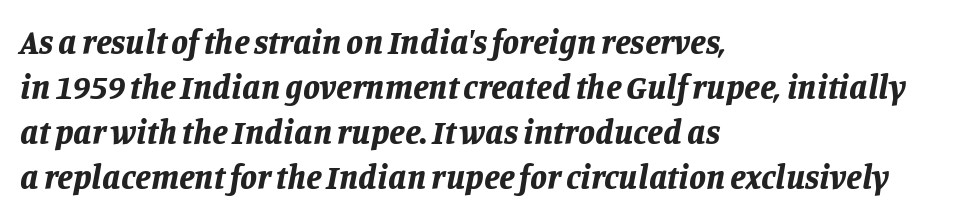
Clear beneath every line of the passage. The letters are slanted; this is an italic face. The passage is arranged the way most books set body copy — flush left. Students, note that the glyphs here touch the page at normal intervals. In terms of weight, the rendering is a true, heavy bold.
